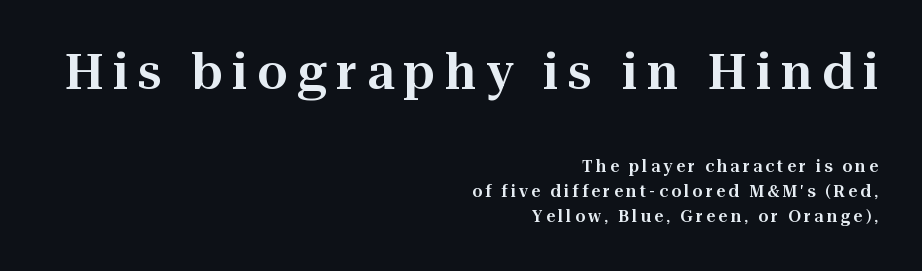
Q: Is the text italic (slanted)? A: No, it is upright.
Q: Is the typeface a serif or a sans-serif typeface? A: Serif.
Q: Is the text underlined? A: No.
Q: How is the paragraph aligned? A: Right-aligned.
Q: Is the spacing between letters normal or unusually wide? A: Unusually wide.
Q: Is the spacing between lines tight, normal or loose? A: Normal.
Q: Which block of text is set in a larger size, the first (top) or the second (bottom)? A: The first (top) one.
Q: Width (condensed, normal, or wide)? A: Normal.
Q: Stroke contrast? A: High.
Q: x-height? A: Medium.
Q: Monospaced? A: No.
